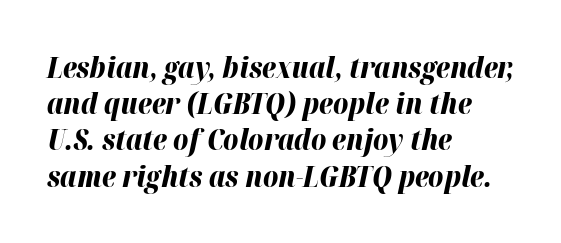
Q: Is the text bold? A: Yes.
Q: Is the text italic (slanted)? A: Yes, it leans right by about 12 degrees.
Q: Is the text underlined? A: No.
Q: How is the paragraph aligned? A: Left-aligned.
Q: Is the spacing between letters normal or unusually wide? A: Normal.
Q: Is the spacing between lines tight, normal or loose? A: Normal.
Q: Width (condensed, normal, or wide)? A: Normal.
Q: Stroke contrast? A: High.
Q: x-height? A: Medium.
Q: Monospaced? A: No.
